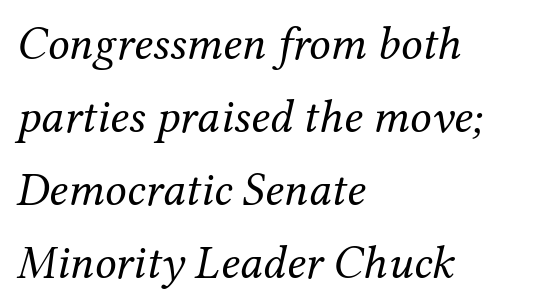
Descender tails drop into unmarked territory. Character widths vary here, with narrow letters taking less room than wide ones. Characters follow at the spacing the type designer built in. One glance says typical: line gaps are just what's usual. The characters display serif detailing at their extremities. Rendered with sloped, italic letterforms.
